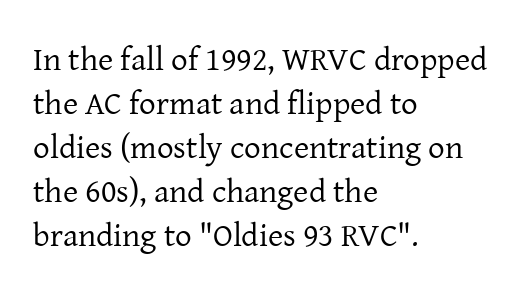
{"serif": "yes", "italic": "no", "bold": "no", "weight": "regular", "width": "normal", "stroke_contrast": "low", "x_height": "medium", "monospaced": "no", "underline": "no", "align": "left", "line_spacing": "normal", "line_spacing_ratio": 1.33, "letter_spacing": "normal", "letter_spacing_em": 0.0, "glyph_px": 33}
